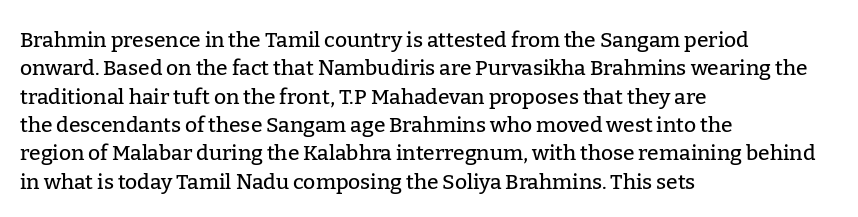
{"italic": "no", "underline": "no", "align": "left", "line_spacing": "normal", "line_spacing_ratio": 1.35, "letter_spacing": "normal", "letter_spacing_em": 0.0, "glyph_px": 21}
